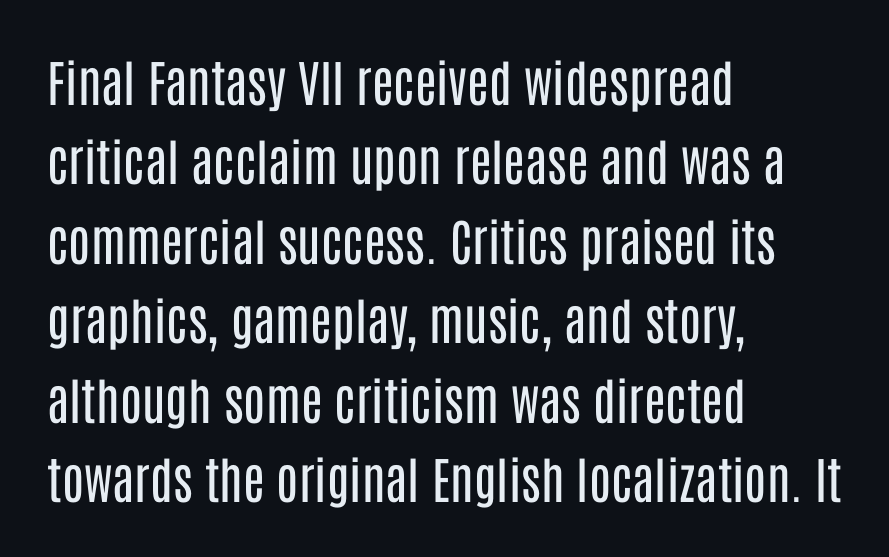
{"serif": "no", "italic": "no", "bold": "no", "weight": "regular", "width": "condensed", "stroke_contrast": "low", "x_height": "large", "monospaced": "no", "underline": "no", "align": "left", "line_spacing": "normal", "line_spacing_ratio": 1.59, "letter_spacing": "normal", "letter_spacing_em": 0.0, "glyph_px": 50}
